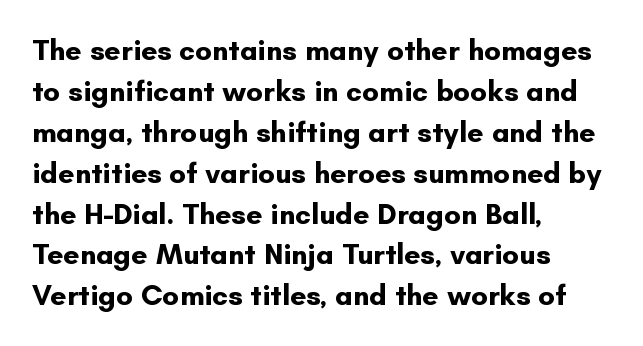
Q: Is the text bold? A: Yes.
Q: Is the text italic (slanted)? A: No, it is upright.
Q: Is the typeface a serif or a sans-serif typeface? A: Sans-serif.
Q: Is the text underlined? A: No.
Q: How is the paragraph aligned? A: Left-aligned.
Q: Is the spacing between letters normal or unusually wide? A: Normal.
Q: Is the spacing between lines tight, normal or loose? A: Normal.
Q: Width (condensed, normal, or wide)? A: Normal.
Q: Stroke contrast? A: Low.
Q: x-height? A: Small.
Q: Monospaced? A: No.
